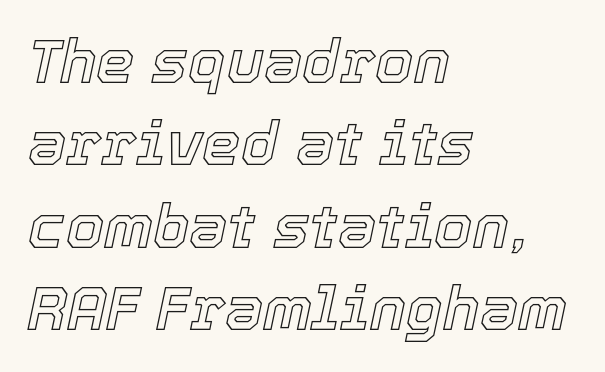
The image shows 61 px text type, italic (leaning right); set left-aligned, normal line spacing (1.35x), normal letter spacing, not underlined; a medium x-height.
